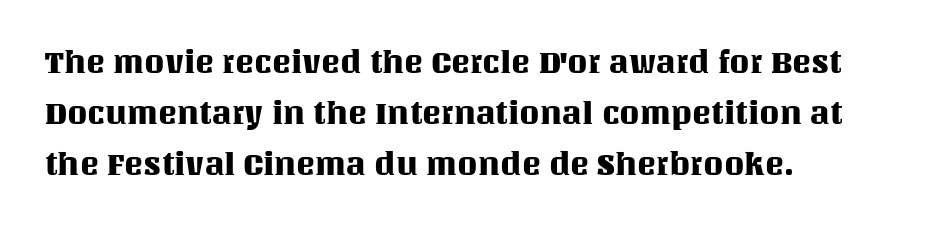
{"italic": "no", "width": "normal", "stroke_contrast": "medium", "x_height": "large", "monospaced": "no", "underline": "no", "align": "left", "line_spacing": "normal", "line_spacing_ratio": 1.59, "letter_spacing": "normal", "letter_spacing_em": 0.0, "glyph_px": 32}
